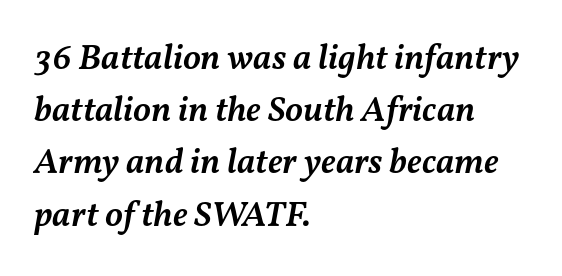
The image shows 36 px semibold type, italic (leaning right); set left-aligned, normal line spacing (1.45x), normal letter spacing, not underlined; medium stroke contrast and a medium x-height.
